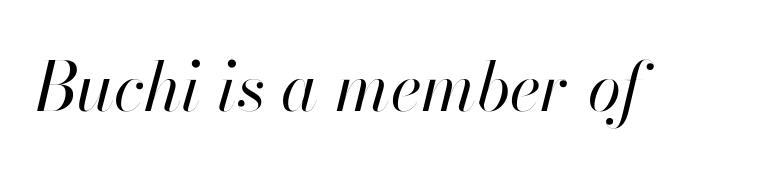
{"italic": "yes", "lean": "right", "slant_degrees": 13, "bold": "no", "weight": "regular", "width": "normal", "stroke_contrast": "high", "x_height": "small", "monospaced": "no", "underline": "no", "letter_spacing": "normal", "letter_spacing_em": 0.0, "glyph_px": 68}
